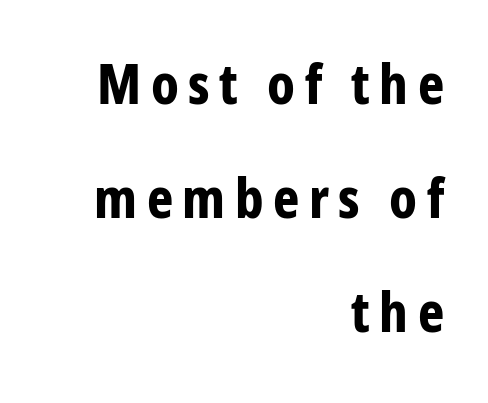
Does the leading feel generous? Absolutely, it's lavish. The typeface chosen for these lines omits serifs. Any mark beneath the type? The region is blank. Notice how the passage keeps a crisp vertical edge on the right only. Looks like regular typesetting: each glyph gets only the width it needs. Vertical strokes here are truly vertical.
